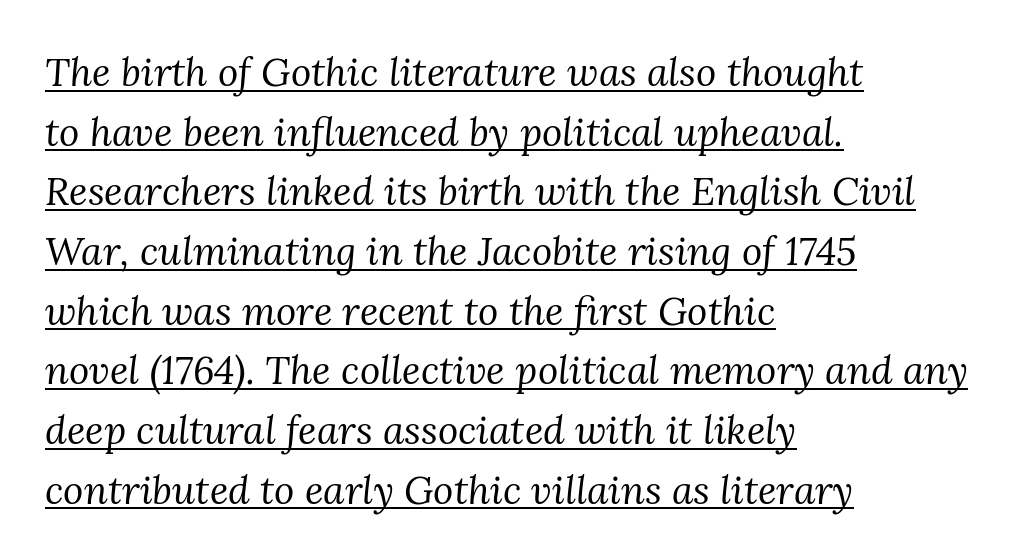
{"serif": "yes", "italic": "yes", "lean": "right", "slant_degrees": 3, "bold": "no", "weight": "regular", "width": "normal", "stroke_contrast": "medium", "x_height": "medium", "monospaced": "no", "underline": "yes", "align": "left", "line_spacing": "normal", "line_spacing_ratio": 1.53, "letter_spacing": "normal", "letter_spacing_em": 0.0, "glyph_px": 39}
